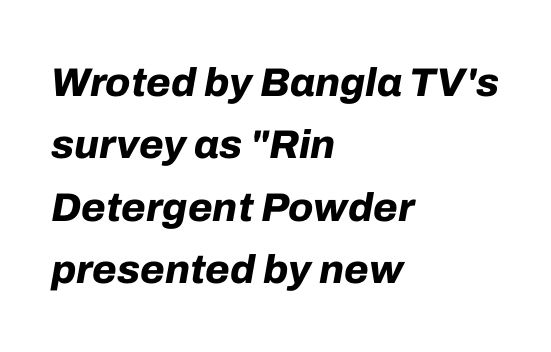
You could not count columns in this text — the font is proportionally spaced. These lines stack with their left ends in a neat column. Vertically, the passage feels balanced, rows spaced as you'd expect. Nobody touched the tracking dial on this one.
